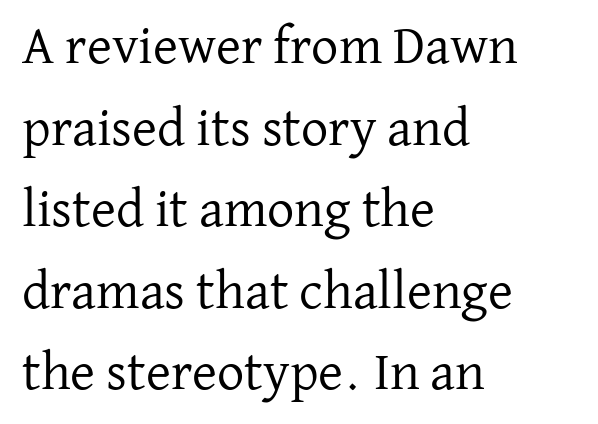
Q: Is the text bold? A: No.
Q: Is the text italic (slanted)? A: No, it is upright.
Q: Is the typeface a serif or a sans-serif typeface? A: Serif.
Q: Is the text underlined? A: No.
Q: How is the paragraph aligned? A: Left-aligned.
Q: Is the spacing between letters normal or unusually wide? A: Normal.
Q: Is the spacing between lines tight, normal or loose? A: Normal.
Q: Width (condensed, normal, or wide)? A: Normal.
Q: Stroke contrast? A: Low.
Q: x-height? A: Medium.
Q: Monospaced? A: No.
